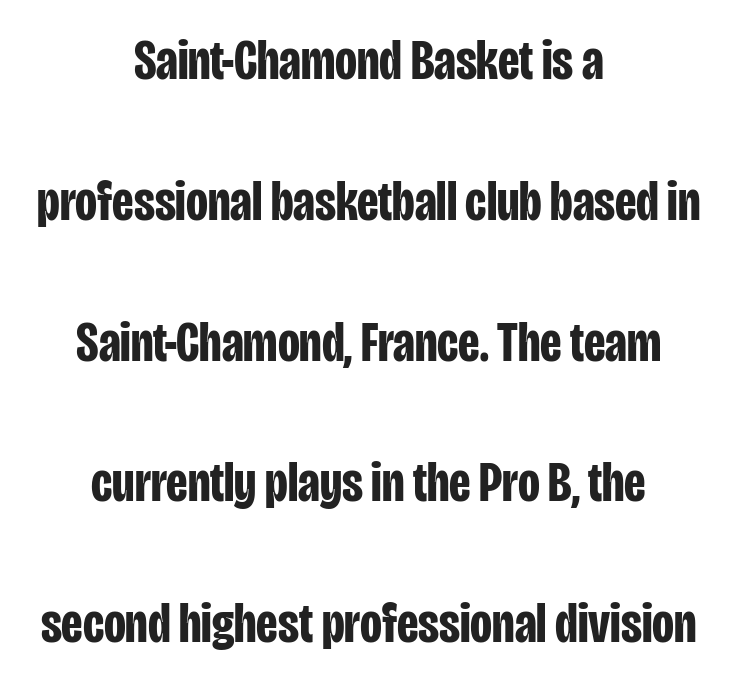
{"serif": "no", "italic": "no", "bold": "yes", "weight": "bold", "width": "condensed", "stroke_contrast": "low", "x_height": "large", "monospaced": "no", "underline": "no", "align": "center", "line_spacing": "loose", "line_spacing_ratio": 2.47, "letter_spacing": "normal", "letter_spacing_em": 0.0, "glyph_px": 57}
